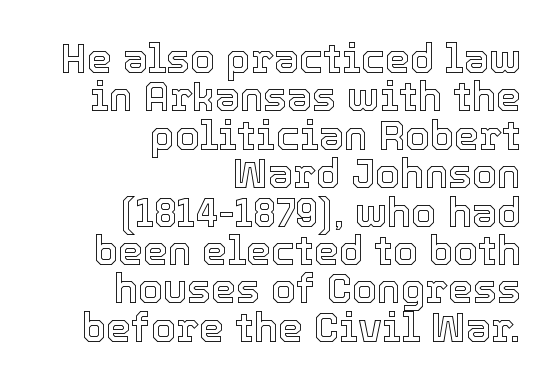
The image shows 40 px text type, upright; set right-aligned, tight line spacing (0.96x), normal letter spacing, not underlined; a medium x-height.
